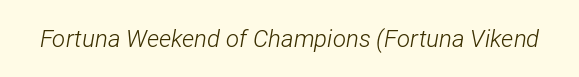
Q: Is the text bold? A: No.
Q: Is the text italic (slanted)? A: Yes, it leans right by about 12 degrees.
Q: Is the text underlined? A: No.
Q: Is the spacing between letters normal or unusually wide? A: Normal.
